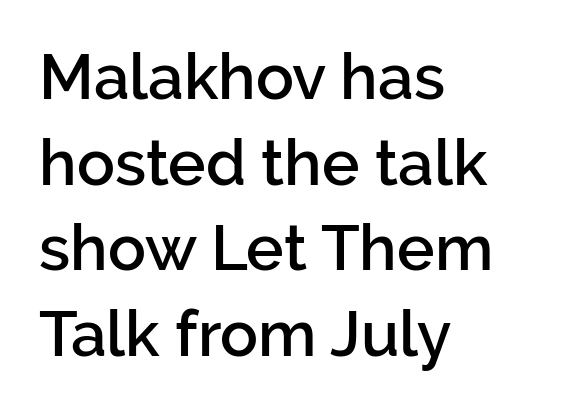
The image shows 63 px semibold sans-serif type, upright; set left-aligned, normal line spacing (1.36x), normal letter spacing, not underlined; low stroke contrast and a medium x-height.
